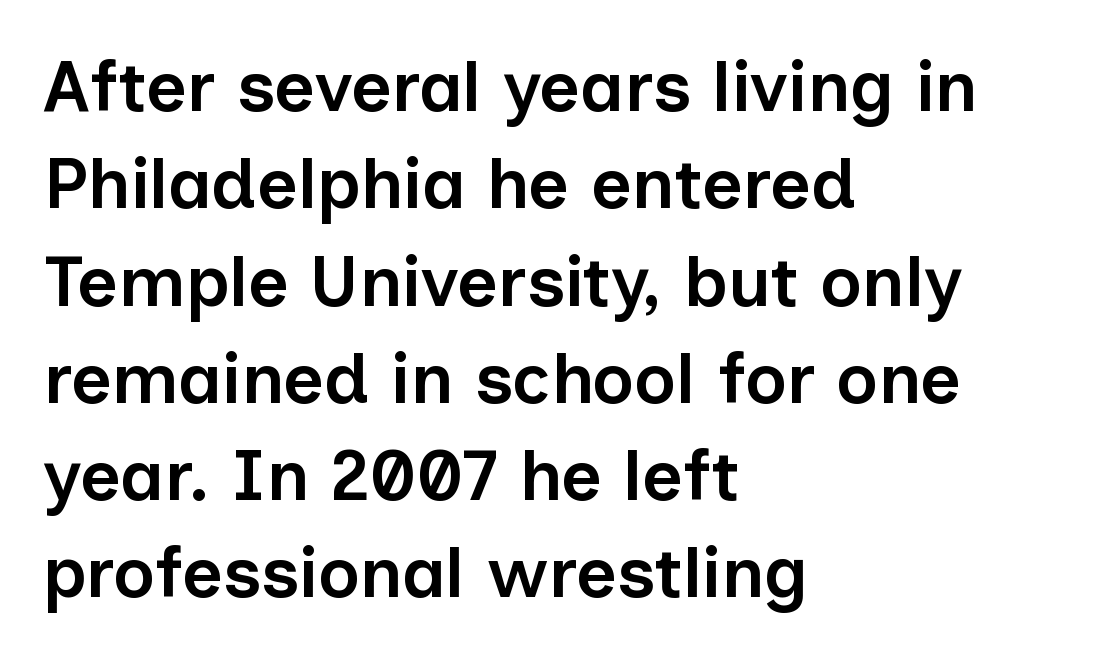
In terms of weight, the rendering is demibold, just under bold. Short and long lines alike share a common starting point at left. Is the letter spacing exaggerated? No — it looks like the ordinary default. The string is rendered with underlining switched off. The line-height multiplier appears to be the usual default.
